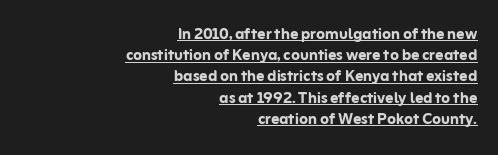
Reading down the column, the eye jumps only a short way to each next line. These lines were composed using upright roman letters. Caption: multi-line text, flush right, ragged left. Summary of weight: heavy, a full bold. Tracking here is standard; glyphs follow each other at the usual distance. You can see a thin bar hugging the bottom of the glyphs.
